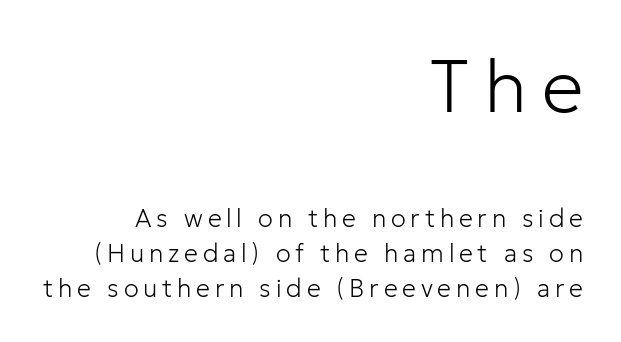
When letters stand straight like this, we call the style roman or upright. This rendering employs a face without finishing strokes, i.e., a sans-serif. The leading is moderate, giving the passage an even texture. In this sample the first text group is rendered at the bigger scale. Unbolded letterforms with no extra heft. Note the varied advance widths — an 'i' is clearly narrower than an 'm'.
